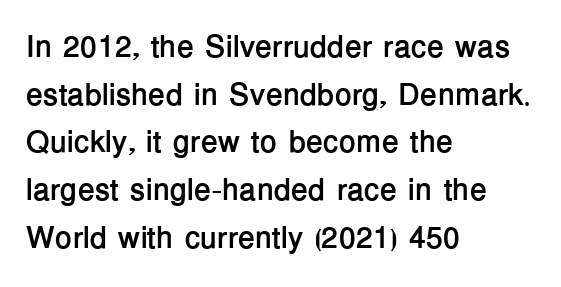
{"serif": "no", "italic": "no", "bold": "yes", "weight": "semibold", "width": "normal", "stroke_contrast": "low", "x_height": "medium", "monospaced": "no", "underline": "no", "align": "left", "line_spacing": "normal", "line_spacing_ratio": 1.54, "letter_spacing": "normal", "letter_spacing_em": 0.0, "glyph_px": 31}
